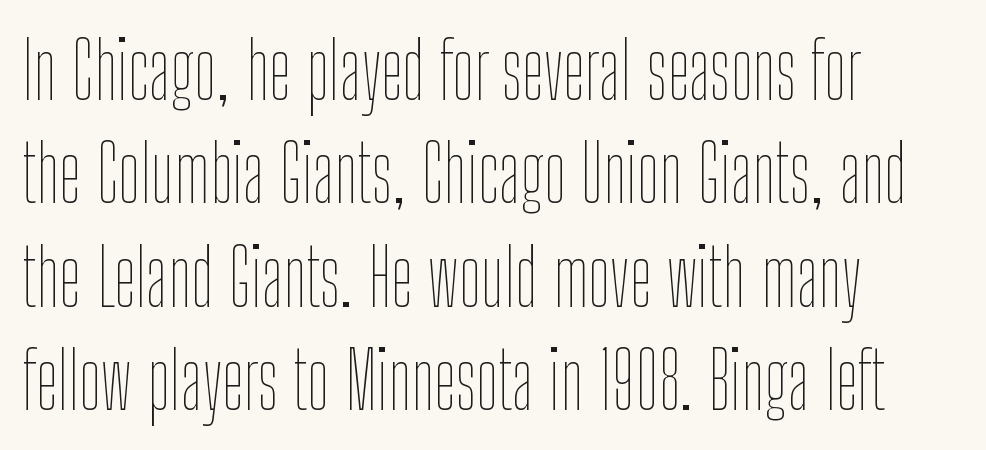
Q: Is the text bold? A: No.
Q: Is the text italic (slanted)? A: No, it is upright.
Q: Is the text underlined? A: No.
Q: How is the paragraph aligned? A: Left-aligned.
Q: Is the spacing between letters normal or unusually wide? A: Normal.
Q: Is the spacing between lines tight, normal or loose? A: Normal.
Q: Width (condensed, normal, or wide)? A: Condensed.
Q: Stroke contrast? A: Low.
Q: x-height? A: Medium.
Q: Monospaced? A: No.
